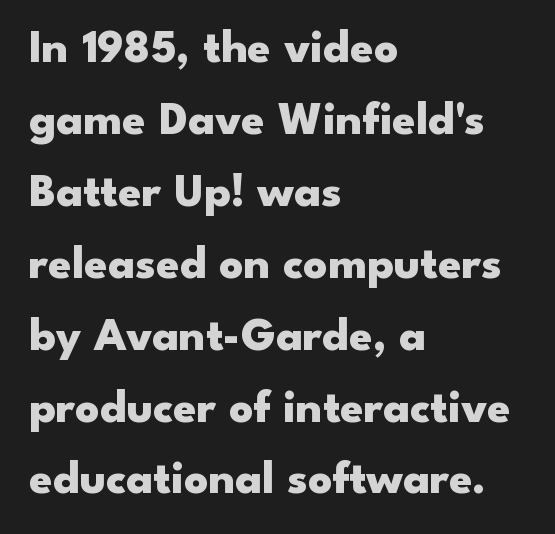
{"serif": "no", "italic": "no", "bold": "yes", "weight": "heavy", "width": "wide", "stroke_contrast": "low", "x_height": "small", "monospaced": "no", "underline": "no", "align": "left", "line_spacing": "normal", "line_spacing_ratio": 1.53, "letter_spacing": "normal", "letter_spacing_em": 0.0, "glyph_px": 47}
